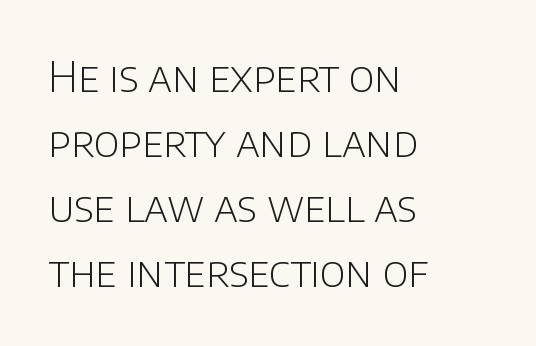
{"serif": "no", "italic": "no", "bold": "no", "weight": "light", "width": "normal", "stroke_contrast": "low", "x_height": "large", "monospaced": "no", "underline": "no", "align": "left", "line_spacing": "normal", "line_spacing_ratio": 1.55, "letter_spacing": "normal", "letter_spacing_em": 0.0, "glyph_px": 42}
